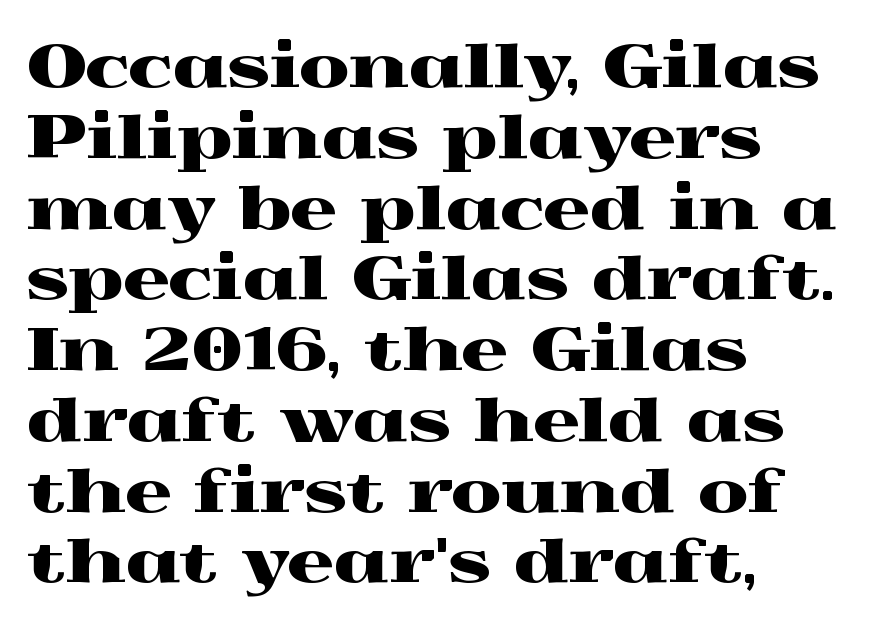
The image shows 58 px wide serif type, upright; set left-aligned, line spacing 1.22x, normal letter spacing, not underlined; a medium x-height.
